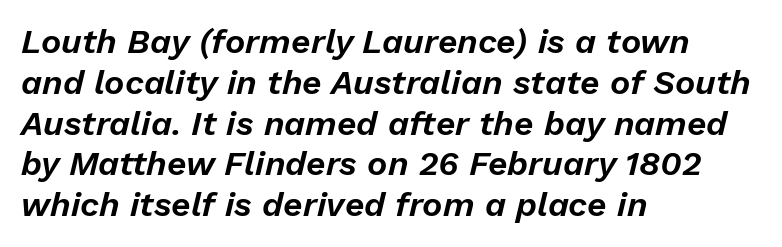
The face used here is rendered with its standard letterfit. The letters advance in unequal steps, a hallmark of proportional type. Descenders are the only things crossing below the line. Layout note: lines flush left. Slant detected: the letters are inclined.
